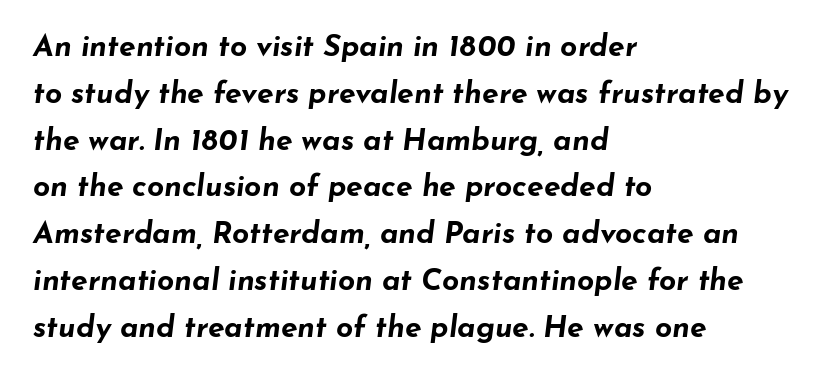
The image shows 30 px bold, wide type, italic (leaning right); set left-aligned, normal line spacing (1.56x), normal letter spacing, not underlined; low stroke contrast and a small x-height.
